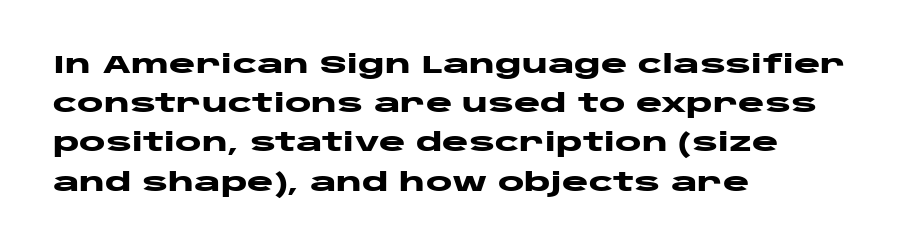
There is no visible air inserted between adjacent glyphs. This sample is left-justified, so line endings fall wherever the words run out. Normally led — the rows are evenly, conventionally spaced. The lettering holds an erect, upright posture throughout.
